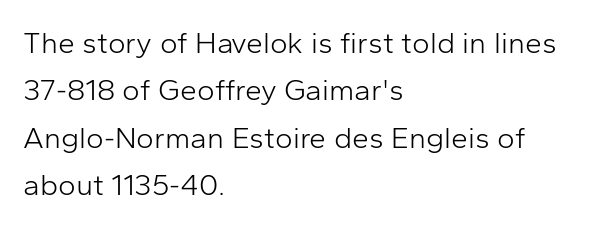
Ordinary non-slanted type is in use. Horizontal alignment here is leftward, the default for most running prose. Vertical spacing — default. Stems here are at most as thick as an everyday book face. The letters sit at their default tracking, neither squeezed nor spread. The designer went with a sans here, leaving each stem footless.
